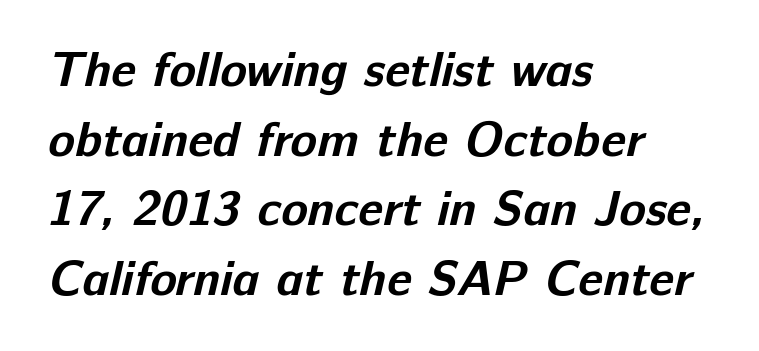
The image shows 49 px bold sans-serif type; set left-aligned, normal line spacing (1.42x), normal letter spacing, not underlined; low stroke contrast and a medium x-height.
